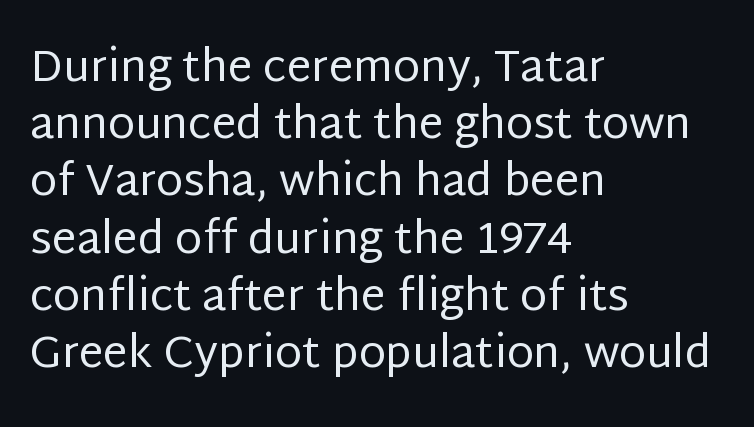
{"serif": "no", "italic": "no", "bold": "no", "weight": "regular", "width": "normal", "stroke_contrast": "low", "x_height": "large", "monospaced": "no", "underline": "no", "align": "left", "line_spacing": "normal", "line_spacing_ratio": 1.3, "letter_spacing": "normal", "letter_spacing_em": 0.0, "glyph_px": 44}
